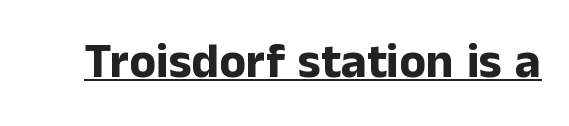
In terms of posture, this sample is upright. Looks like regular typesetting: each glyph gets only the width it needs. A typographer would call this underscored text. The rendering uses a bold face; every stroke is thick and dark. The letters carry no serifs — their stems end cleanly without finishing strokes. What stands out about the letter spacing? Nothing — it is the standard amount.
